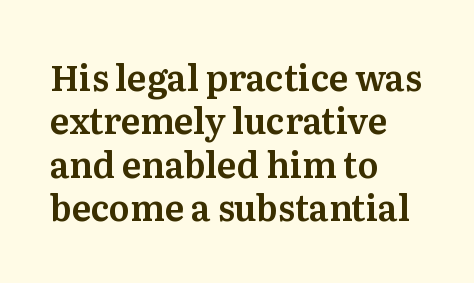
Do the letters lean? They stand straight. The rendering uses natural spacing where letterforms have individual widths. The letters sit at their default tracking, neither squeezed nor spread. Letterform terminals end in serifs throughout the passage. Alignment: flush left. The space directly below the letters is spotless.
